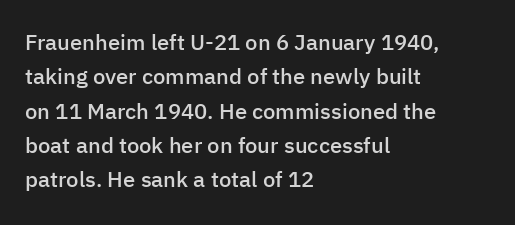
The lines in this sample share a left origin and differ only in where they stop. Firm but not heavy-handed strokes: this text is semibold. A typesetter would call this leading conventional body-copy spacing. Decoration check: the copy has no underline. There is no visible air inserted between adjacent glyphs. Ordinary non-slanted type is in use.
